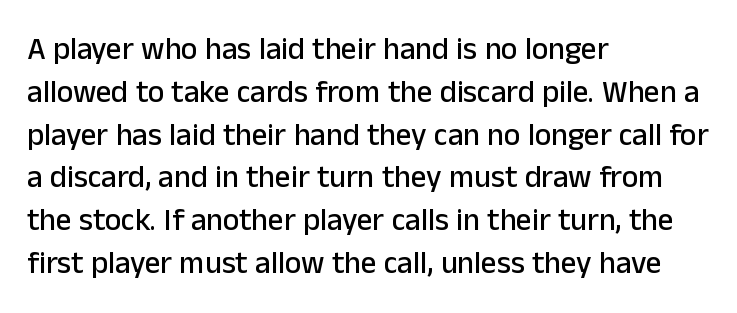
{"serif": "no", "italic": "no", "width": "normal", "stroke_contrast": "low", "x_height": "medium", "monospaced": "no", "underline": "no", "align": "left", "line_spacing": "normal", "line_spacing_ratio": 1.38, "letter_spacing": "normal", "letter_spacing_em": 0.0, "glyph_px": 31}
